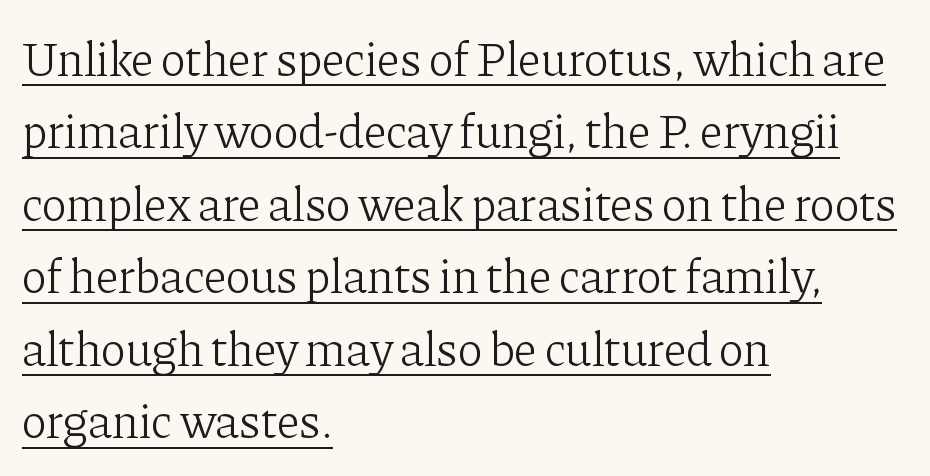
Q: Is the text bold? A: No.
Q: Is the text italic (slanted)? A: No, it is upright.
Q: Is the typeface a serif or a sans-serif typeface? A: Serif.
Q: Is the text underlined? A: Yes.
Q: How is the paragraph aligned? A: Left-aligned.
Q: Is the spacing between letters normal or unusually wide? A: Normal.
Q: Is the spacing between lines tight, normal or loose? A: Normal.
Q: Width (condensed, normal, or wide)? A: Normal.
Q: Stroke contrast? A: Low.
Q: x-height? A: Medium.
Q: Monospaced? A: No.
